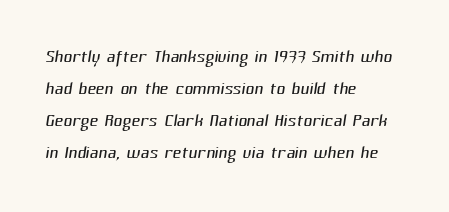
Interline gaps are of average width in this sample. Any mark beneath the type? The region is blank. Visually the block forms a straight wall on the left and a jagged coastline on the right. No heavy texture on the line: the type isn't bold.
